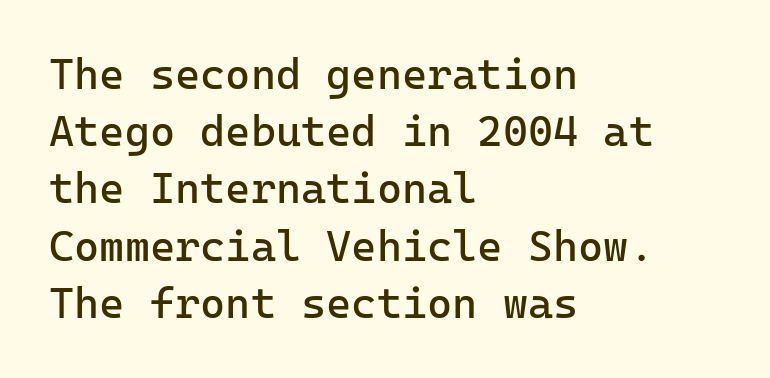
Every row of glyphs begins at an identical x-position on the left. Each letter, wide or thin by design, is forced into the same width here. Students, note that the glyphs here touch the page at normal intervals. Regarding serifs, this sample does without them. Words float on clear page, feet unadorned.
